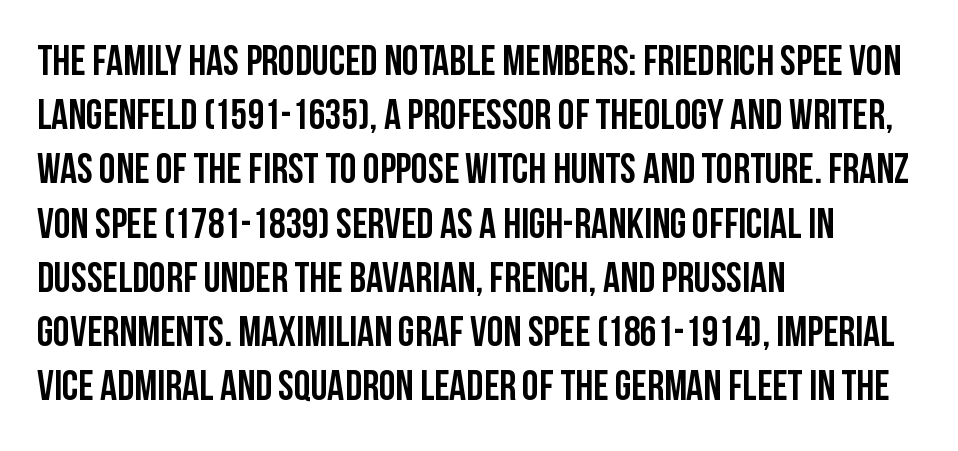
Between one letter and the next there's only the usual sliver of space. A typesetter would call this leading conventional body-copy spacing. Type without underlining. The designer went with a sans here, leaving each stem footless. Each line starts at the same left margin while the right side varies.
